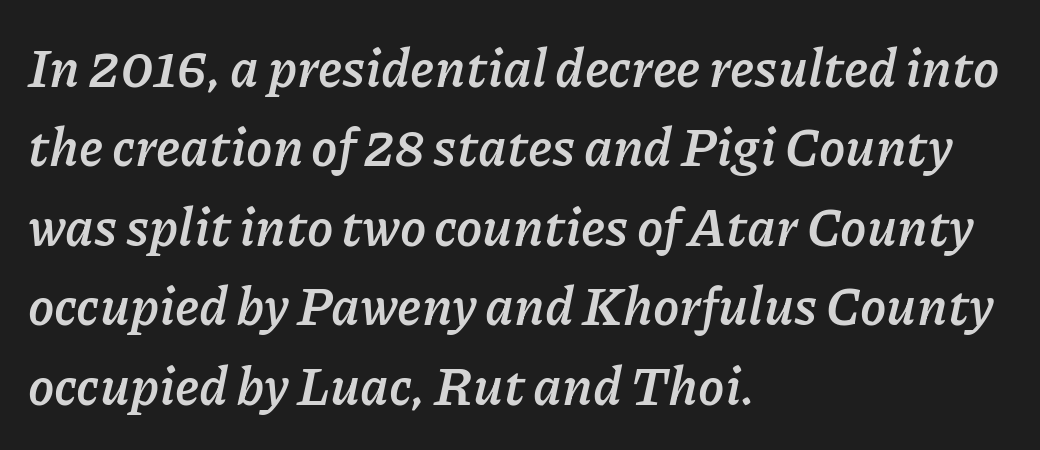
The image shows 53 px semibold type, italic (leaning right); set left-aligned, normal line spacing (1.5x), normal letter spacing, not underlined; low stroke contrast and a medium x-height.
